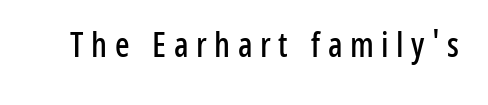
The image shows 34 px condensed sans-serif type, upright; set unusually wide letter spacing (+0.22 em), not underlined; low stroke contrast and a medium x-height.
